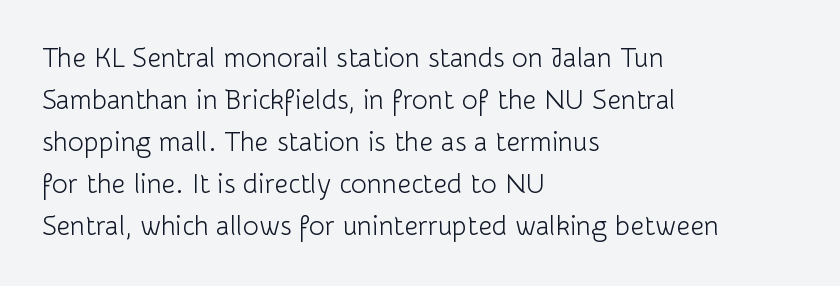
The image shows 27 px text type, upright; set left-aligned, normal line spacing (1.56x), normal letter spacing, not underlined.
